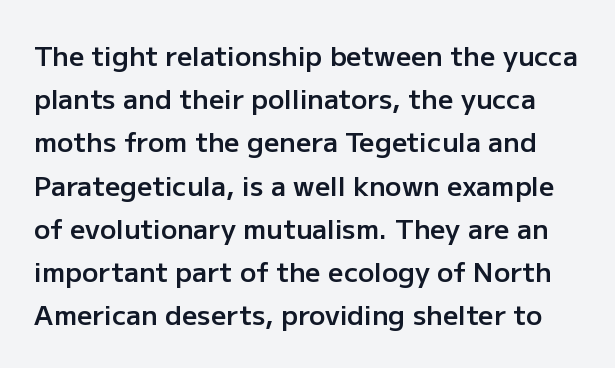
{"italic": "no", "bold": "semi", "underline": "no", "line_spacing": "normal", "line_spacing_ratio": 1.6, "letter_spacing": "normal", "letter_spacing_em": 0.0, "glyph_px": 27}
